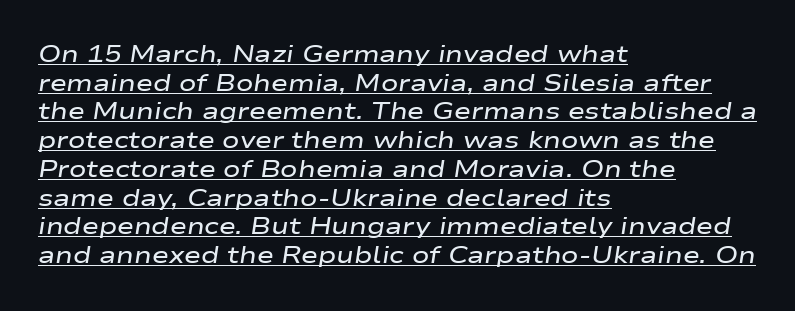
{"italic": "yes", "lean": "right", "slant_degrees": 9, "bold": "semi", "underline": "yes", "align": "left", "line_spacing": "normal", "line_spacing_ratio": 1.25, "letter_spacing": "normal", "letter_spacing_em": 0.0, "glyph_px": 23}
